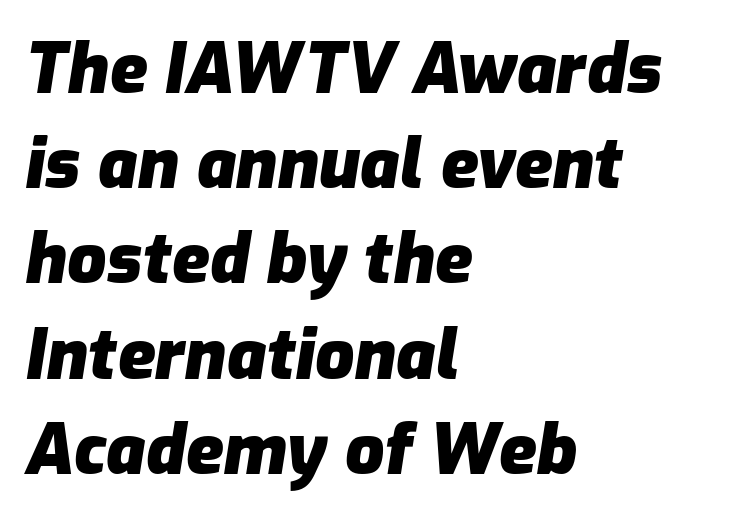
{"italic": "yes", "lean": "right", "slant_degrees": 9, "bold": "yes", "weight": "heavy", "width": "normal", "stroke_contrast": "low", "x_height": "medium", "monospaced": "no", "underline": "no", "align": "left", "line_spacing": "normal", "line_spacing_ratio": 1.38, "letter_spacing": "normal", "letter_spacing_em": 0.0, "glyph_px": 69}
